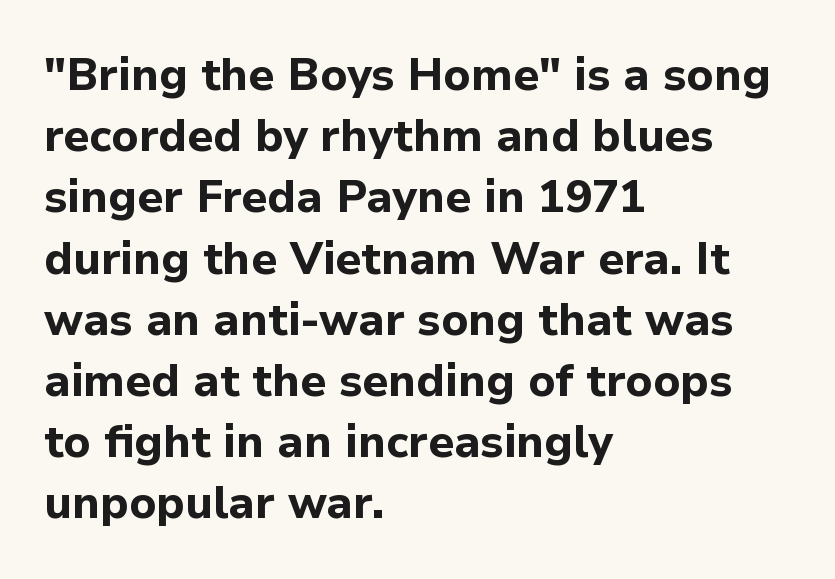
Q: Is the text bold? A: Yes.
Q: Is the text italic (slanted)? A: No, it is upright.
Q: Is the typeface a serif or a sans-serif typeface? A: Sans-serif.
Q: Is the text underlined? A: No.
Q: How is the paragraph aligned? A: Left-aligned.
Q: Is the spacing between letters normal or unusually wide? A: Normal.
Q: Is the spacing between lines tight, normal or loose? A: Normal.
Q: Width (condensed, normal, or wide)? A: Normal.
Q: Stroke contrast? A: Low.
Q: x-height? A: Medium.
Q: Monospaced? A: No.
